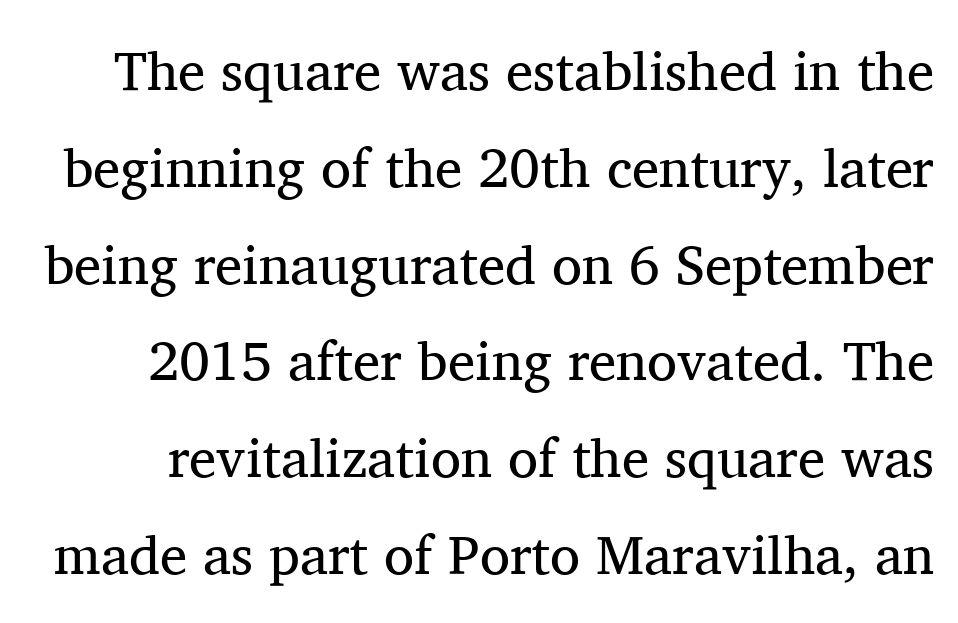
The image shows 55 px regular-weight serif type, upright; set line spacing 1.76x, normal letter spacing, not underlined; medium stroke contrast and a medium x-height.
